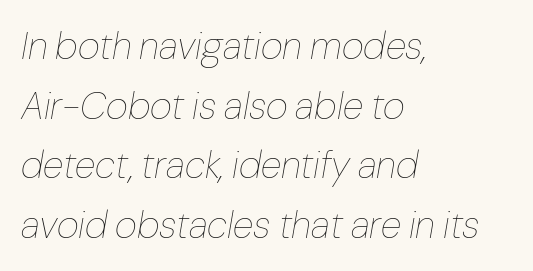
Q: Is the text bold? A: No.
Q: Is the text italic (slanted)? A: Yes, it leans right by about 10 degrees.
Q: Is the text underlined? A: No.
Q: How is the paragraph aligned? A: Left-aligned.
Q: Is the spacing between letters normal or unusually wide? A: Normal.
Q: Is the spacing between lines tight, normal or loose? A: Normal.
Q: Width (condensed, normal, or wide)? A: Normal.
Q: Stroke contrast? A: Low.
Q: x-height? A: Medium.
Q: Monospaced? A: No.
